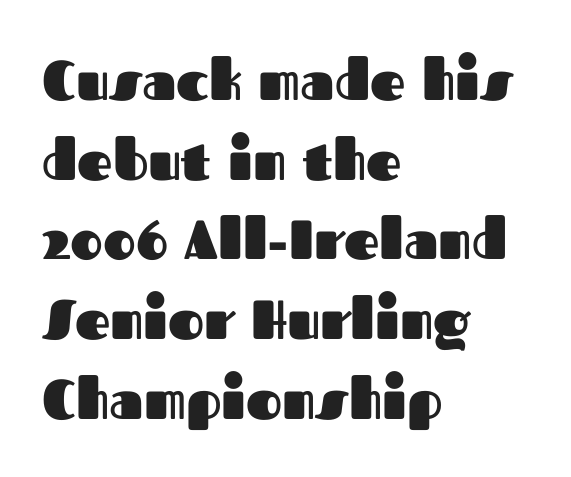
The image shows 55 px heavy sans-serif type, upright; set left-aligned, normal line spacing (1.45x), normal letter spacing, not underlined; medium stroke contrast and a medium x-height.
